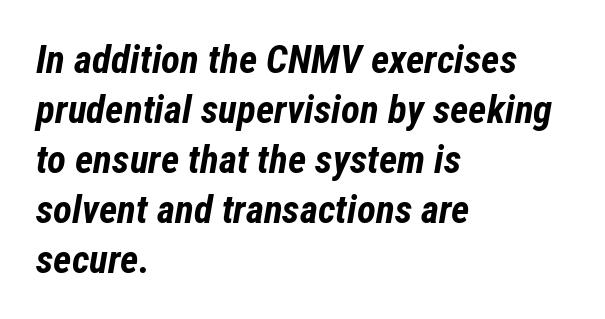
Horizontal alignment here is leftward, the default for most running prose. The typesetting leans heavy: a genuine bold. The letters advance in unequal steps, a hallmark of proportional type. No extra tracking has been applied to these lines. You can tell it's italic because the verticals aren't actually vertical.
